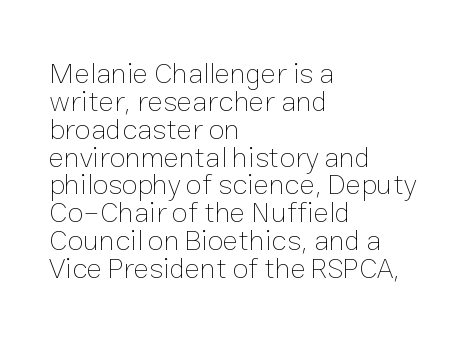
The image shows 29 px thin type, upright; set left-aligned, tight line spacing (0.96x), normal letter spacing, not underlined; low stroke contrast and a medium x-height.
